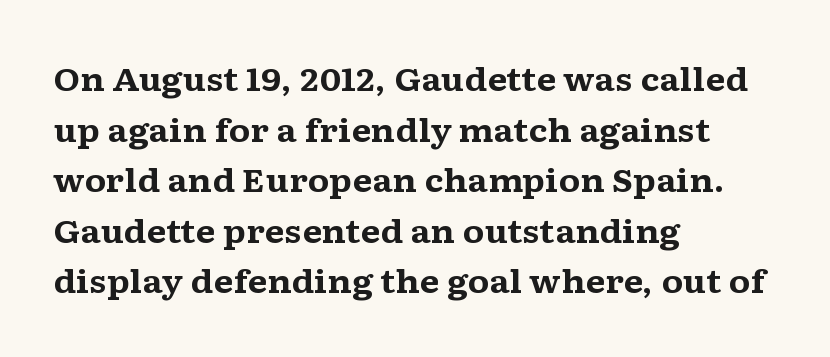
The image shows 32 px bold, wide serif type, upright; set left-aligned, normal line spacing (1.58x), normal letter spacing, not underlined; medium stroke contrast and a medium x-height.
